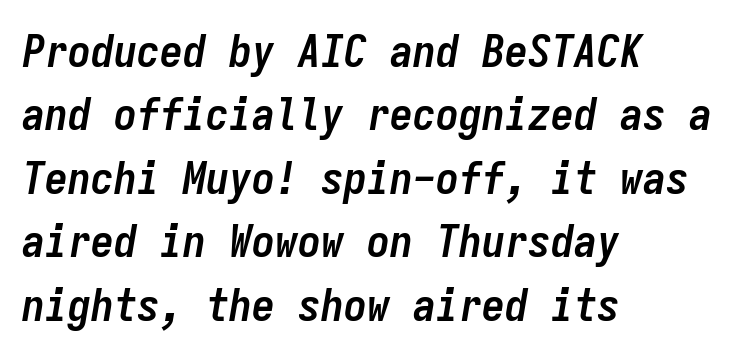
The image shows 46 px semibold, condensed type, italic (leaning right), monospaced; set left-aligned, normal line spacing (1.38x), normal letter spacing, not underlined; low stroke contrast and a medium x-height.
